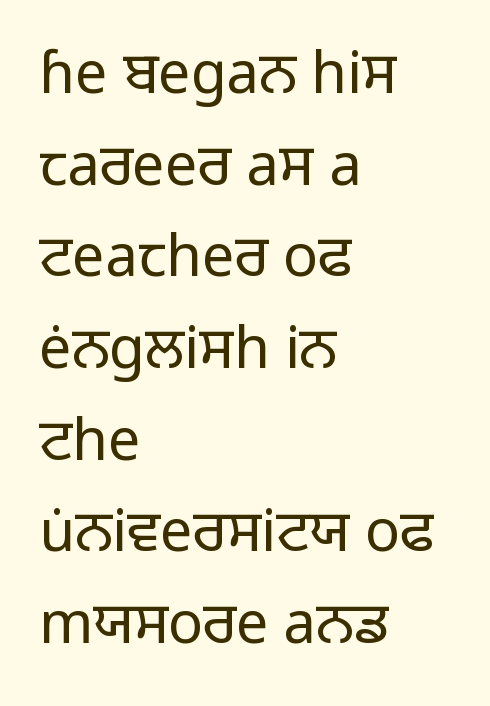
A bare baseline throughout the passage. Proportional: the letters do not fall into vertical columns. A typesetter would mark this as roman, not italic. Examine the stroke ends and you'll find no serifs.
